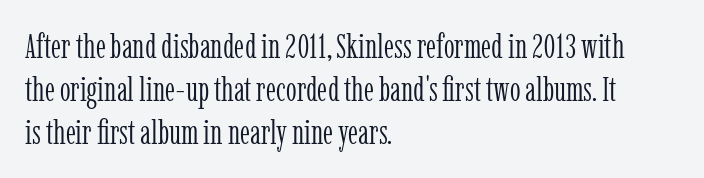
The image shows 34 px light, condensed serif type, upright; set left-aligned, normal line spacing (1.26x), normal letter spacing, not underlined; low stroke contrast and a medium x-height.
